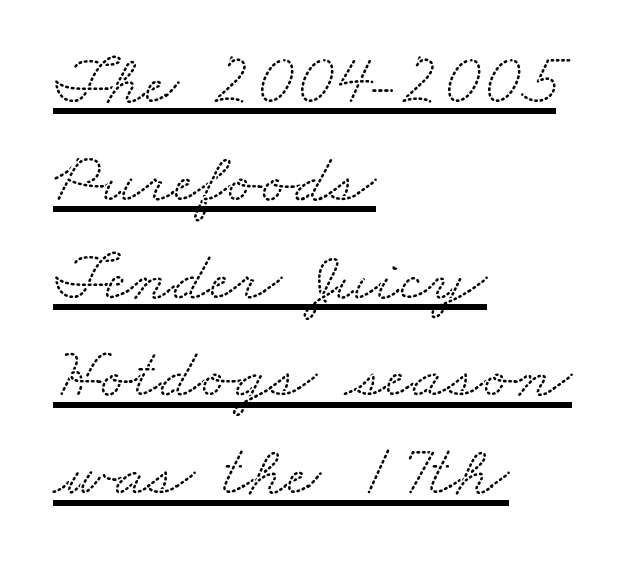
Students, note that the glyphs here touch the page at normal intervals. You could not count columns in this text — the font is proportionally spaced. Each line starts at the same left margin while the right side varies. The block of text has a typical density, with ordinary space between rows.
